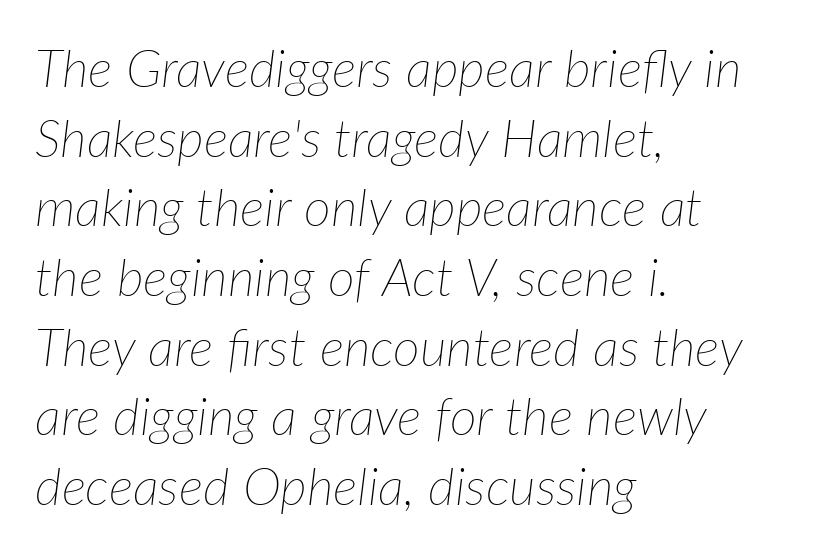
{"italic": "yes", "lean": "right", "slant_degrees": 7, "bold": "no", "weight": "thin", "width": "normal", "stroke_contrast": "low", "x_height": "medium", "monospaced": "no", "underline": "no", "align": "left", "line_spacing": "normal", "line_spacing_ratio": 1.34, "letter_spacing": "normal", "letter_spacing_em": 0.0, "glyph_px": 52}
